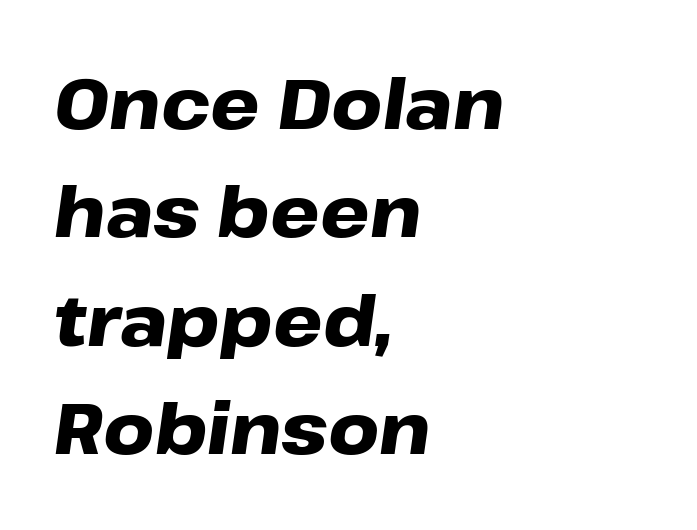
The image shows 70 px heavy, wide type, italic (leaning right); set left-aligned, normal line spacing (1.55x), normal letter spacing, not underlined; low stroke contrast and a medium x-height.
